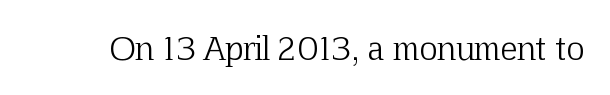
Q: Is the text bold? A: No.
Q: Is the text italic (slanted)? A: No, it is upright.
Q: Is the typeface a serif or a sans-serif typeface? A: Serif.
Q: Is the text underlined? A: No.
Q: Is the spacing between letters normal or unusually wide? A: Normal.
Q: Width (condensed, normal, or wide)? A: Normal.
Q: Stroke contrast? A: Low.
Q: x-height? A: Medium.
Q: Monospaced? A: No.
